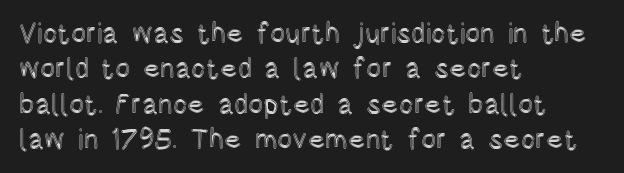
Think of a printed novel: that variable character pitch is what you see here. Does the lettering tilt? It doesn't — this is upright. Line spacing here is normal. Quick note: underline off.
